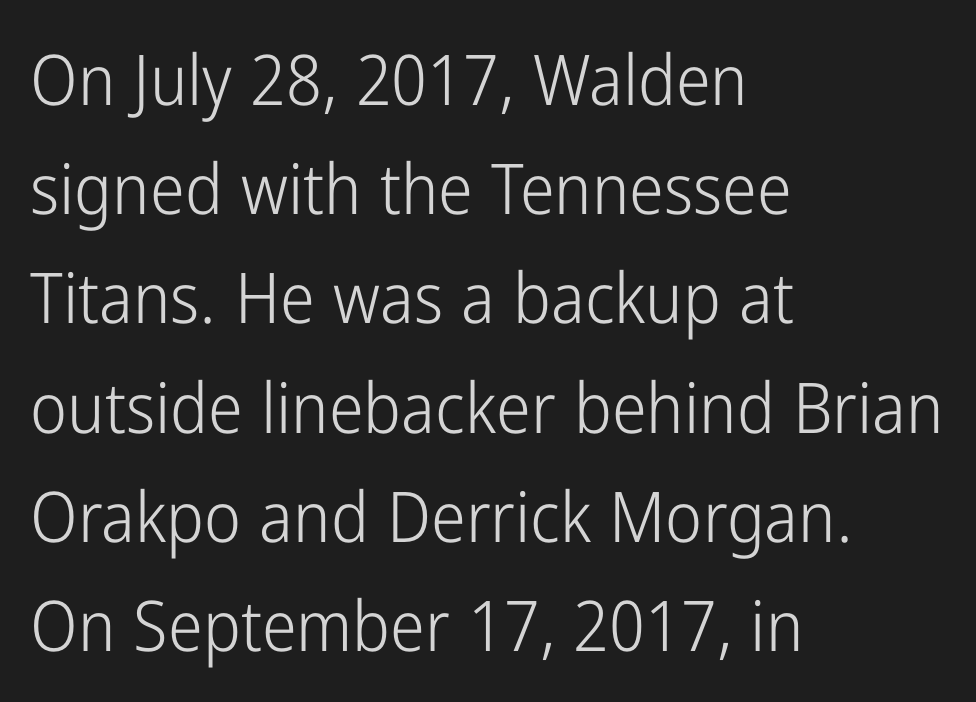
{"serif": "no", "italic": "no", "bold": "no", "weight": "light", "width": "condensed", "stroke_contrast": "low", "x_height": "medium", "monospaced": "no", "underline": "no", "align": "left", "line_spacing": "normal", "line_spacing_ratio": 1.56, "letter_spacing": "normal", "letter_spacing_em": 0.0, "glyph_px": 70}
